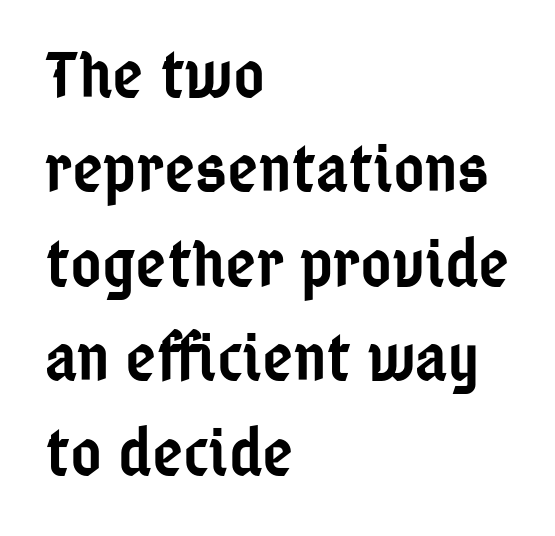
The block of text has a typical density, with ordinary space between rows. Typeset ragged right — the left edge is the straight one. Bold? Not quite — semibold, heavier than regular but stopping short. Italic? Not at all — the glyphs are vertical. Nothing sits at the stroke ends, so this counts as sans-serif. Here the designer chose a conventional face with non-uniform glyph widths.
